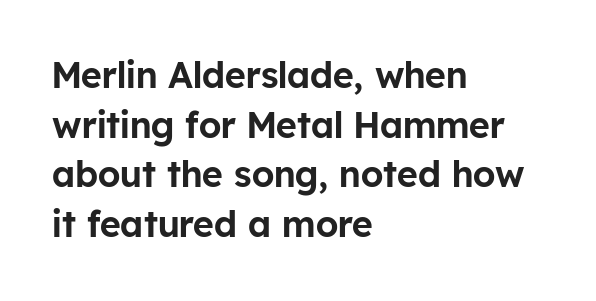
Font category for this specimen: sans-serif. What stands out about the letter spacing? Nothing — it is the standard amount. Proportional: the letters do not fall into vertical columns. The leading is moderate, giving the passage an even texture. The letters stand straight up with perfectly vertical stems.
